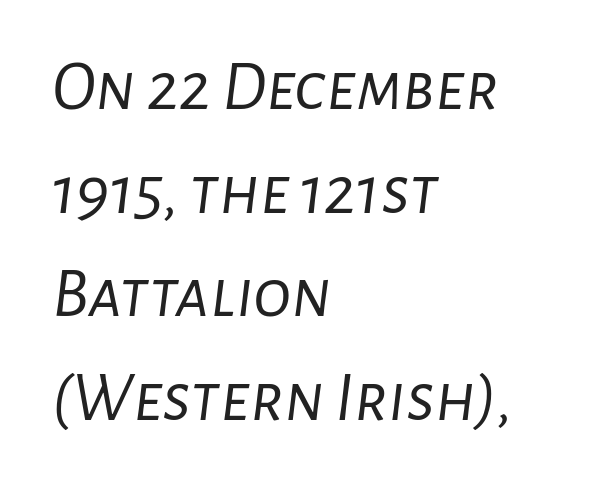
Weight: regular or lighter. These lines keep a tight, regular rhythm from letter to letter. Students, observe: this is what conventionally led text looks like. This sample uses an oblique cut, with every glyph tilted off the vertical.
